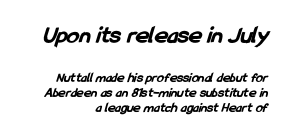
The image shows 25 px bold type; set right-aligned, tight line spacing (1.08x), normal letter spacing, not underlined; the first (top) block is 1.79x larger.
